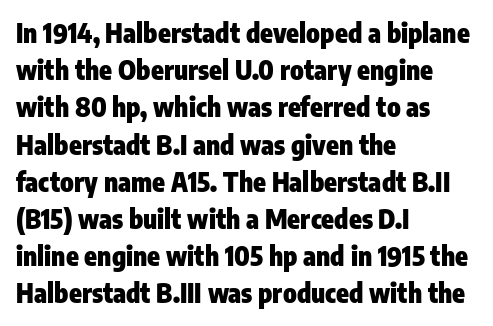
{"italic": "no", "bold": "yes", "underline": "no", "align": "left", "line_spacing": "normal", "line_spacing_ratio": 1.43, "letter_spacing": "normal", "letter_spacing_em": 0.0, "glyph_px": 26}
